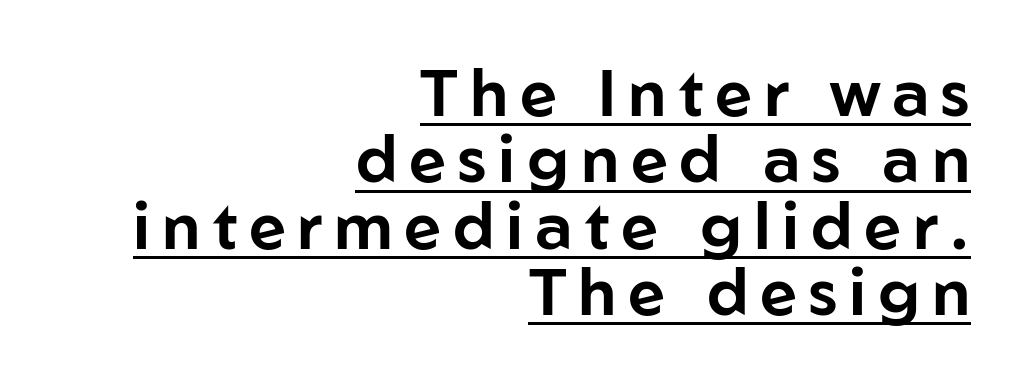
Q: Is the text italic (slanted)? A: No, it is upright.
Q: Is the typeface a serif or a sans-serif typeface? A: Sans-serif.
Q: Is the text underlined? A: Yes.
Q: How is the paragraph aligned? A: Right-aligned.
Q: Is the spacing between lines tight, normal or loose? A: Tight.
Q: Width (condensed, normal, or wide)? A: Normal.
Q: Stroke contrast? A: Low.
Q: x-height? A: Medium.
Q: Monospaced? A: No.
